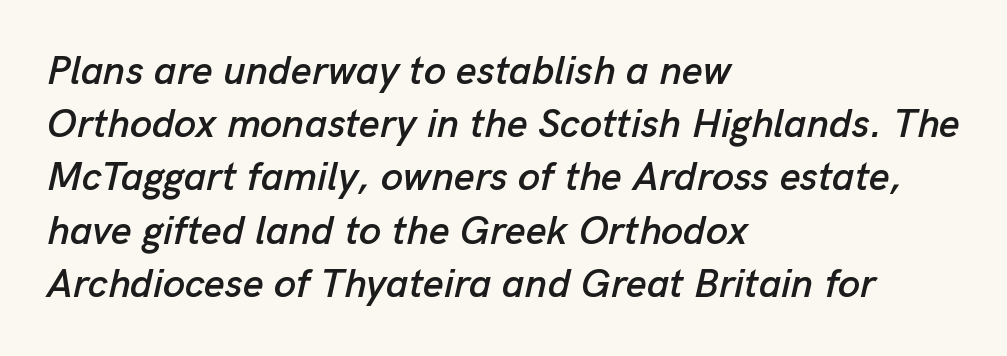
Q: Is the text italic (slanted)? A: Yes, it leans right by about 13 degrees.
Q: Is the text underlined? A: No.
Q: How is the paragraph aligned? A: Left-aligned.
Q: Is the spacing between letters normal or unusually wide? A: Normal.
Q: Is the spacing between lines tight, normal or loose? A: Normal.
Q: Width (condensed, normal, or wide)? A: Normal.
Q: Stroke contrast? A: Low.
Q: x-height? A: Medium.
Q: Monospaced? A: No.
